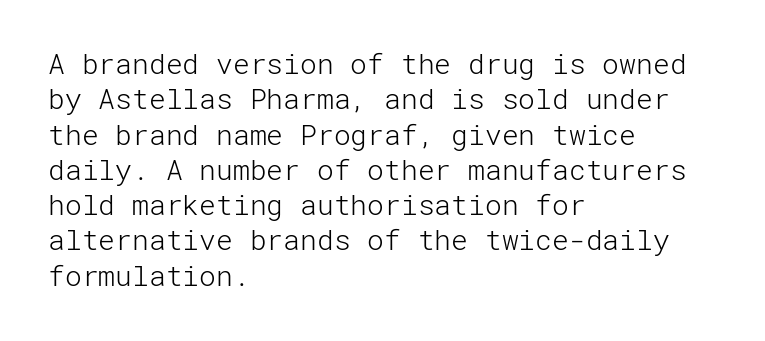
{"serif": "no", "italic": "no", "bold": "no", "weight": "light", "width": "normal", "stroke_contrast": "low", "x_height": "medium", "underline": "no", "align": "left", "line_spacing": "normal", "line_spacing_ratio": 1.26, "letter_spacing": "normal", "letter_spacing_em": 0.0, "glyph_px": 28}
